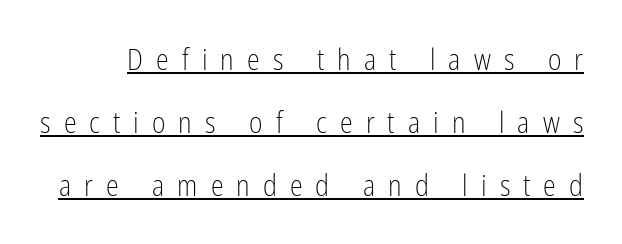
The image shows 29 px light, condensed sans-serif type, upright; set loose line spacing (2.17x), unusually wide letter spacing (+0.45 em), underlined; low stroke contrast and a medium x-height.
